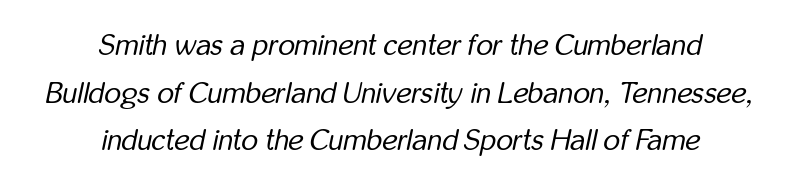
Q: Is the text bold? A: No.
Q: Is the text italic (slanted)? A: Yes, it leans right by about 12 degrees.
Q: Is the text underlined? A: No.
Q: How is the paragraph aligned? A: Centered.
Q: Is the spacing between letters normal or unusually wide? A: Normal.
Q: Is the spacing between lines tight, normal or loose? A: Normal.
Q: Width (condensed, normal, or wide)? A: Condensed.
Q: Stroke contrast? A: Low.
Q: x-height? A: Medium.
Q: Monospaced? A: No.
